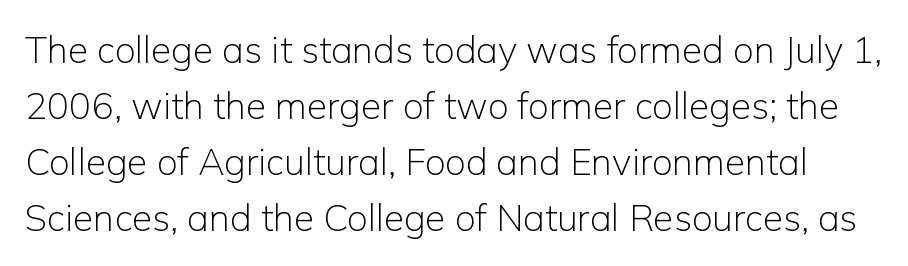
The image shows 37 px light sans-serif type, upright; set normal line spacing (1.51x), normal letter spacing, not underlined; low stroke contrast and a medium x-height.
